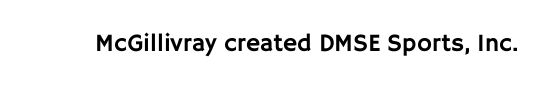
If you drew a line through each stem, it would be perfectly vertical. Characters follow at the spacing the type designer built in. The words here are not underlined.
